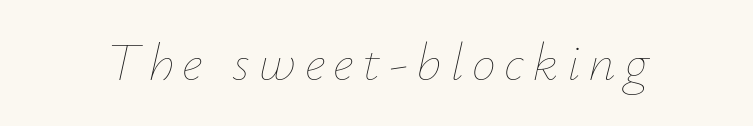
Q: Is the text bold? A: No.
Q: Is the text italic (slanted)? A: Yes, it leans right by about 12 degrees.
Q: Is the text underlined? A: No.
Q: Width (condensed, normal, or wide)? A: Normal.
Q: Stroke contrast? A: Low.
Q: x-height? A: Small.
Q: Monospaced? A: No.
